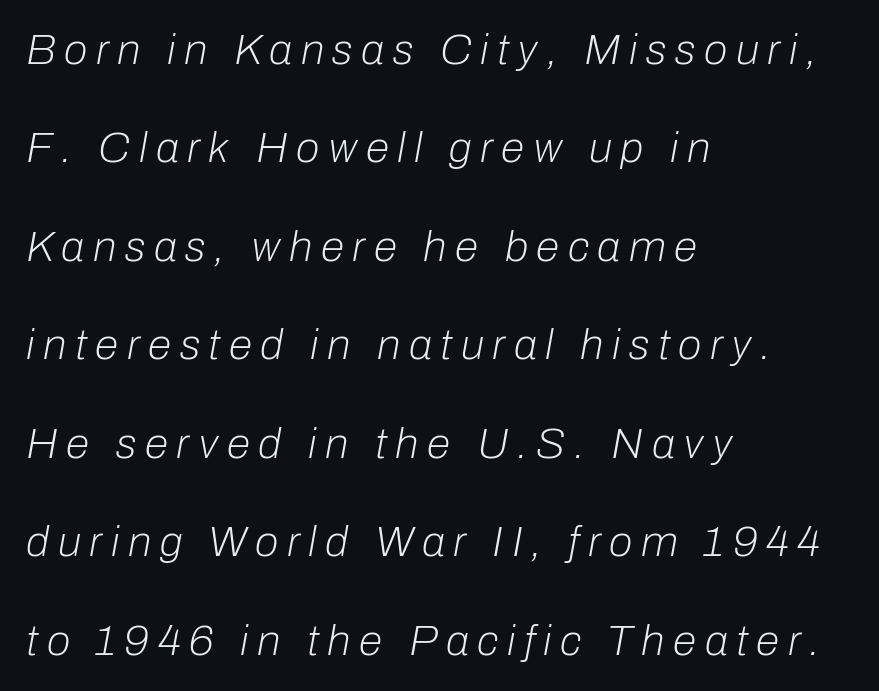
Q: Is the text bold? A: No.
Q: Is the text italic (slanted)? A: Yes, it leans right by about 10 degrees.
Q: Is the text underlined? A: No.
Q: How is the paragraph aligned? A: Left-aligned.
Q: Is the spacing between letters normal or unusually wide? A: Unusually wide.
Q: Is the spacing between lines tight, normal or loose? A: Loose.
Q: Width (condensed, normal, or wide)? A: Normal.
Q: Stroke contrast? A: Low.
Q: x-height? A: Medium.
Q: Monospaced? A: No.
